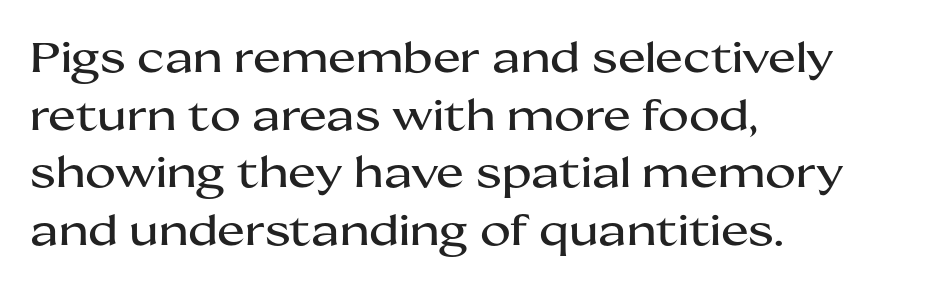
{"italic": "no", "width": "wide", "stroke_contrast": "medium", "x_height": "medium", "monospaced": "no", "underline": "no", "align": "left", "line_spacing": "normal", "line_spacing_ratio": 1.37, "letter_spacing": "normal", "letter_spacing_em": 0.0, "glyph_px": 42}
